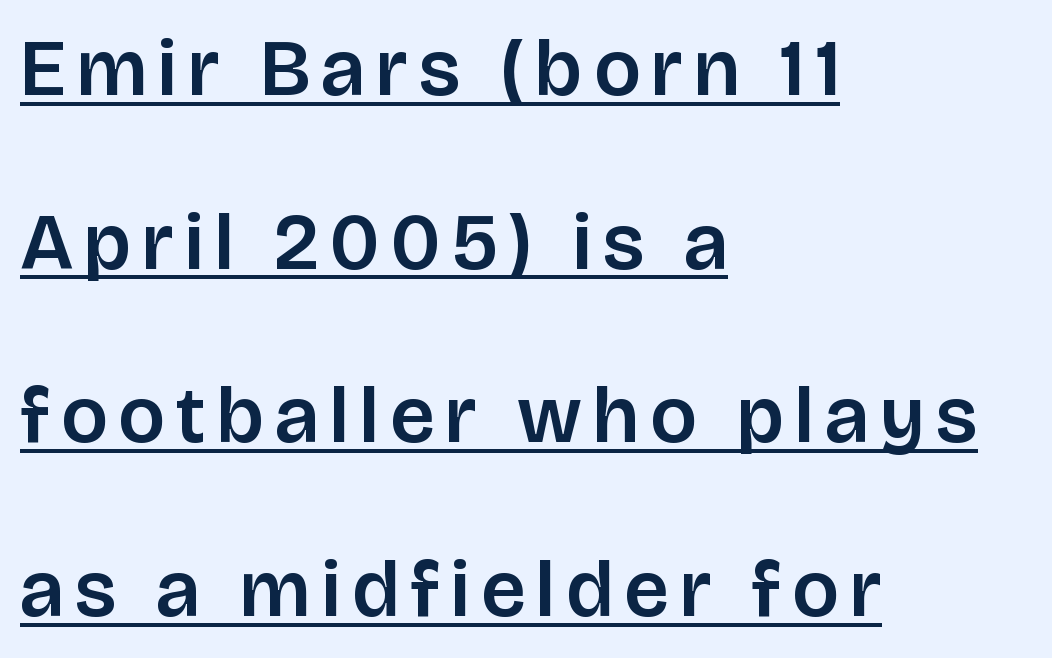
{"serif": "no", "italic": "no", "width": "normal", "stroke_contrast": "low", "x_height": "large", "monospaced": "no", "underline": "yes", "align": "left", "line_spacing": "loose", "line_spacing_ratio": 2.17, "glyph_px": 80}
